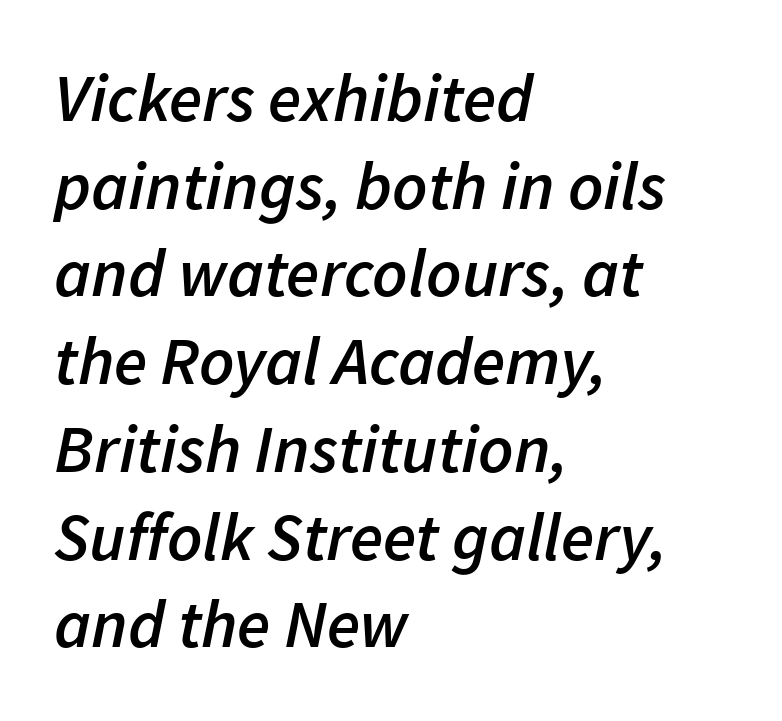
Does the weight exceed regular? Yes, but only to semibold. The typesetter chose a ragged-right arrangement here. What's the leading like? Ordinary, nothing unusual. You could not count columns in this text — the font is proportionally spaced. The gaps between neighbouring characters are ordinary and unremarkable.
